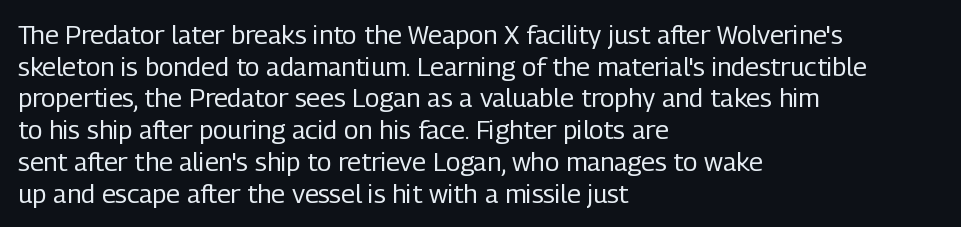
Nope, not italic — everything's standing straight. The font is comparable to plain body text, perhaps lighter. Inter-character spacing is left at the font's built-in metrics. The zone under the glyphs is completely vacant. These lines are set flush left with a ragged right edge.
